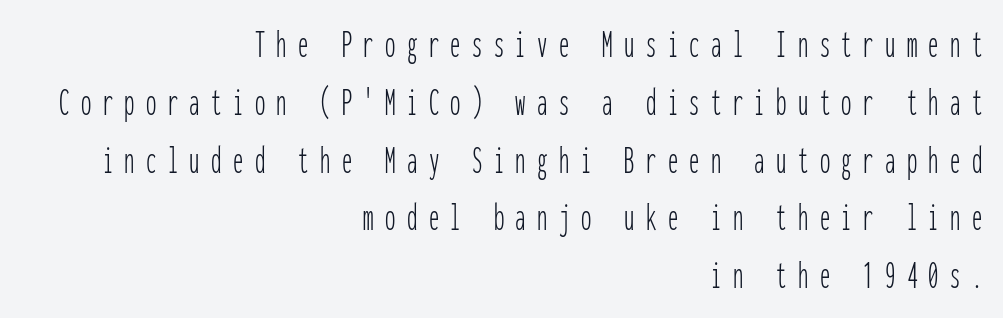
Words appear elongated and porous because spacing is wide. Examine the stroke ends and you'll find no serifs. Fixed-width glyphs throughout — classic coding-font behaviour. Ink coverage per letter is moderate at most. The paragraph has a hard right edge and a soft left edge. Vertical strokes here are truly vertical.
